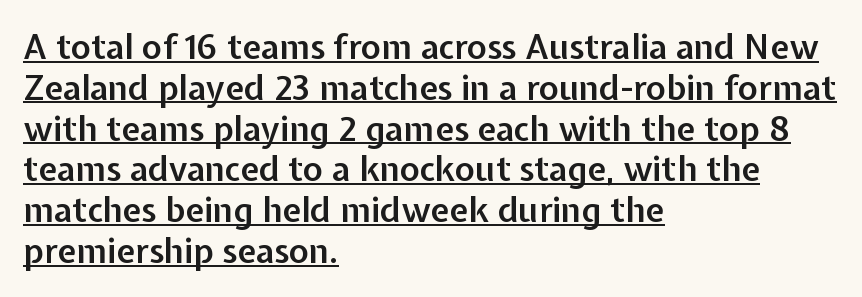
Q: Is the text bold? A: Semi-bold.
Q: Is the text italic (slanted)? A: No, it is upright.
Q: Is the typeface a serif or a sans-serif typeface? A: Sans-serif.
Q: Is the text underlined? A: Yes.
Q: How is the paragraph aligned? A: Left-aligned.
Q: Is the spacing between letters normal or unusually wide? A: Normal.
Q: Width (condensed, normal, or wide)? A: Normal.
Q: Stroke contrast? A: Low.
Q: x-height? A: Medium.
Q: Monospaced? A: No.
